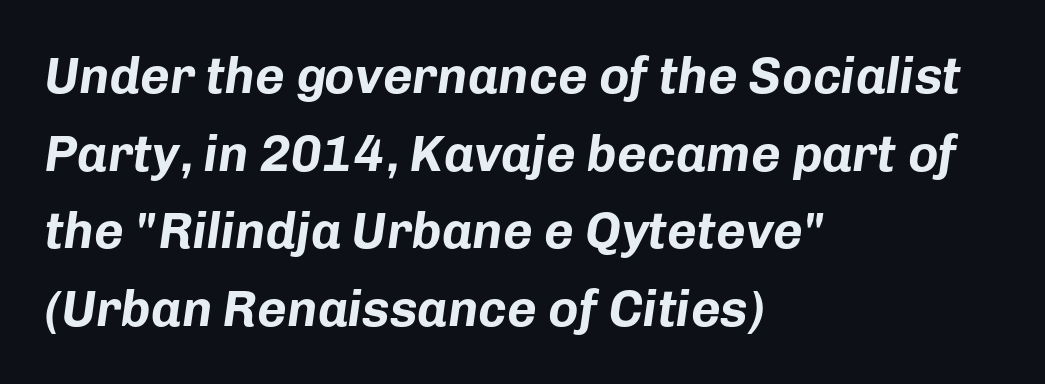
{"italic": "yes", "lean": "right", "slant_degrees": 8, "bold": "yes", "weight": "bold", "width": "normal", "stroke_contrast": "low", "x_height": "medium", "monospaced": "no", "underline": "no", "align": "left", "line_spacing": "normal", "line_spacing_ratio": 1.52, "letter_spacing": "normal", "letter_spacing_em": 0.0, "glyph_px": 51}
